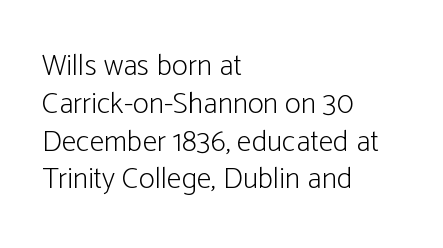
The image shows 30 px light, condensed sans-serif type, upright; set left-aligned, normal line spacing (1.26x), normal letter spacing, not underlined; low stroke contrast and a medium x-height.
